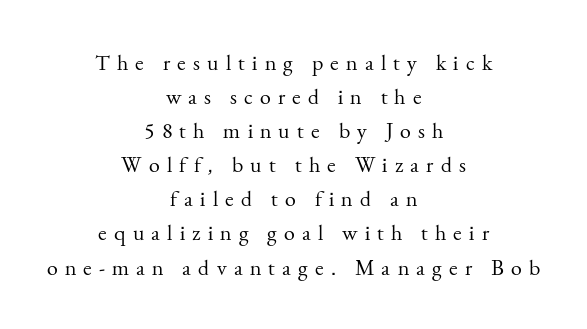
Upright lettering throughout. Compared with a typical body face, this is equally light or lighter still. These lines sit exactly where default settings would place them. Caption: multi-line text, centered on the measure. Has an underline been added? It has not. Here the glyphs are tracked loosely, breaking word shapes into spaced letters.
